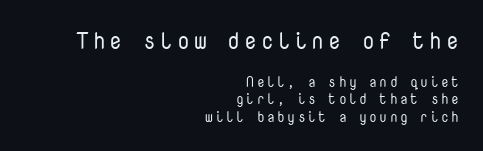
Q: Is the text bold? A: No.
Q: Is the text italic (slanted)? A: No, it is upright.
Q: Is the text underlined? A: No.
Q: How is the paragraph aligned? A: Right-aligned.
Q: Which block of text is set in a larger size, the first (top) or the second (bottom)? A: The first (top) one.
